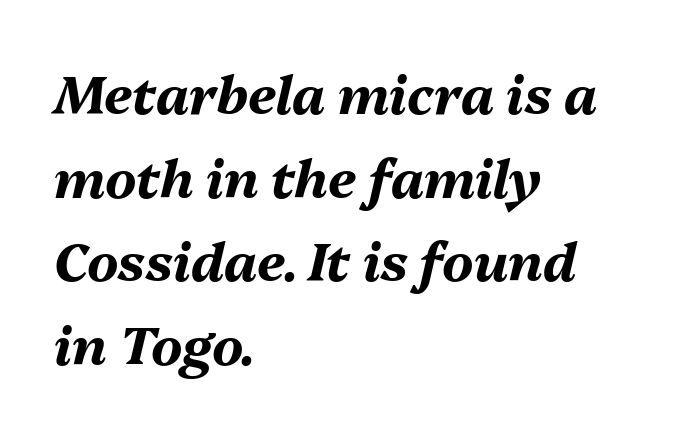
Where is the straight margin? On the left. Unmarked baselines from the first word to the last. No extra tracking has been applied to these lines. Look at the stroke-to-counter ratio: heavy, a bold. Yep, that's italic — everything's leaning.
